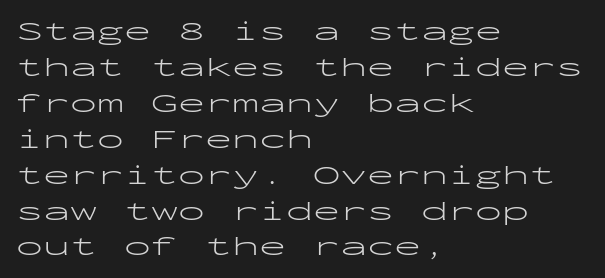
A clean baseline with only descenders dipping below it. The letters stand upright; this is a roman face. The letterforms sit shoulder to shoulder at normal distance. The compositor pushed each line to the left boundary.
